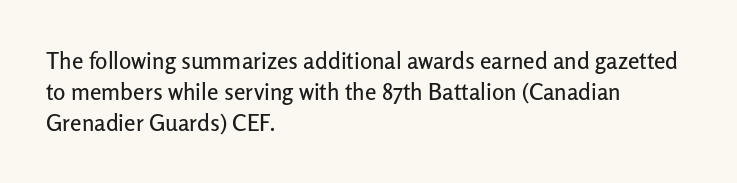
Q: Is the text italic (slanted)? A: No, it is upright.
Q: Is the text underlined? A: No.
Q: How is the paragraph aligned? A: Left-aligned.
Q: Is the spacing between letters normal or unusually wide? A: Normal.
Q: Is the spacing between lines tight, normal or loose? A: Normal.
